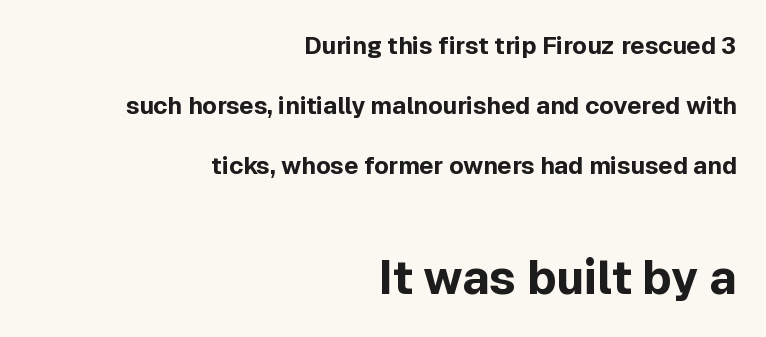
{"serif": "no", "italic": "no", "bold": "yes", "weight": "bold", "width": "normal", "x_height": "medium", "monospaced": "no", "underline": "no", "align": "right", "line_spacing": "loose", "line_spacing_ratio": 2.49, "letter_spacing": "normal", "letter_spacing_em": 0.0, "larger_block": "second", "size_ratio": 1.96, "glyph_px": 47}
